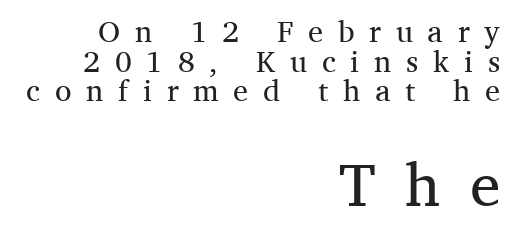
Q: Is the text bold? A: No.
Q: Is the text italic (slanted)? A: No, it is upright.
Q: Is the typeface a serif or a sans-serif typeface? A: Serif.
Q: Is the text underlined? A: No.
Q: How is the paragraph aligned? A: Right-aligned.
Q: Is the spacing between letters normal or unusually wide? A: Unusually wide.
Q: Is the spacing between lines tight, normal or loose? A: Tight.
Q: Which block of text is set in a larger size, the first (top) or the second (bottom)? A: The second (bottom) one.
Q: Width (condensed, normal, or wide)? A: Normal.
Q: Stroke contrast? A: Medium.
Q: x-height? A: Medium.
Q: Monospaced? A: No.
